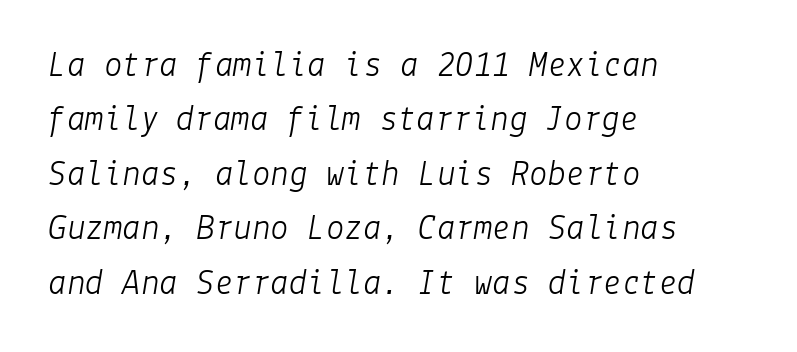
The image shows 37 px light type, italic (leaning right); set left-aligned, normal line spacing (1.47x), normal letter spacing, not underlined; low stroke contrast and a medium x-height.
